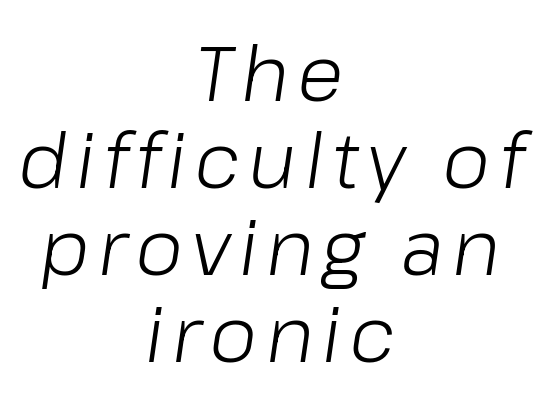
{"italic": "yes", "lean": "right", "slant_degrees": 8, "bold": "no", "weight": "light", "width": "normal", "stroke_contrast": "low", "x_height": "medium", "monospaced": "no", "underline": "no", "align": "center", "line_spacing": "tight", "line_spacing_ratio": 1.13, "glyph_px": 77}
